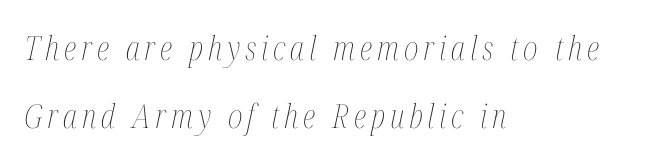
{"italic": "yes", "lean": "right", "slant_degrees": 12, "bold": "no", "weight": "thin", "width": "condensed", "stroke_contrast": "medium", "x_height": "medium", "monospaced": "no", "underline": "no", "align": "left", "line_spacing": "loose", "line_spacing_ratio": 2.06, "glyph_px": 33}
